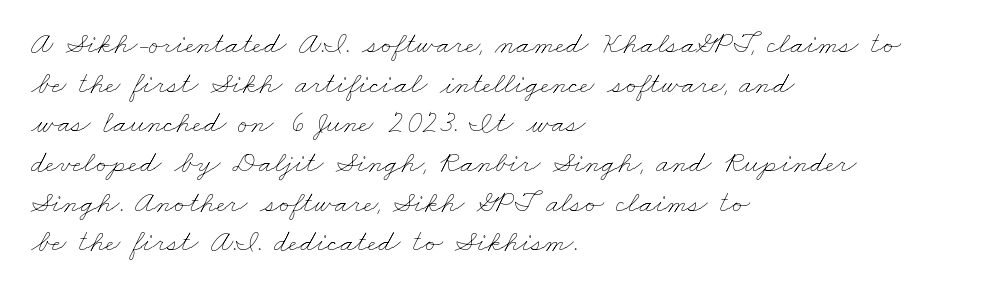
{"bold": "no", "weight": "thin", "width": "wide", "stroke_contrast": "low", "x_height": "small", "monospaced": "no", "underline": "no", "align": "left", "line_spacing": "normal", "line_spacing_ratio": 1.28, "letter_spacing": "normal", "letter_spacing_em": 0.0, "glyph_px": 31}
